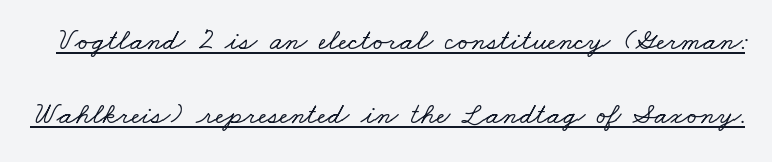
The image shows 30 px wide serif type; set loose line spacing (2.47x), normal letter spacing, underlined; low stroke contrast and a small x-height.
